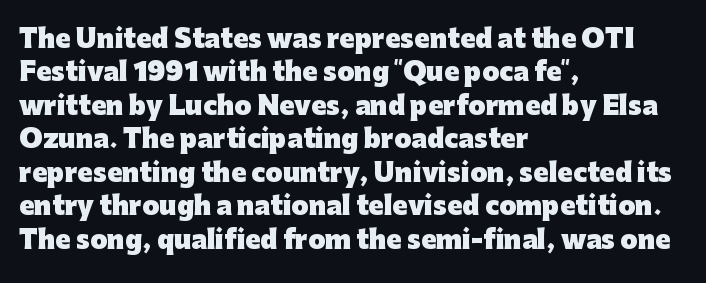
Q: Is the text bold? A: Yes.
Q: Is the text italic (slanted)? A: No, it is upright.
Q: Is the text underlined? A: No.
Q: How is the paragraph aligned? A: Left-aligned.
Q: Is the spacing between letters normal or unusually wide? A: Normal.
Q: Is the spacing between lines tight, normal or loose? A: Normal.
